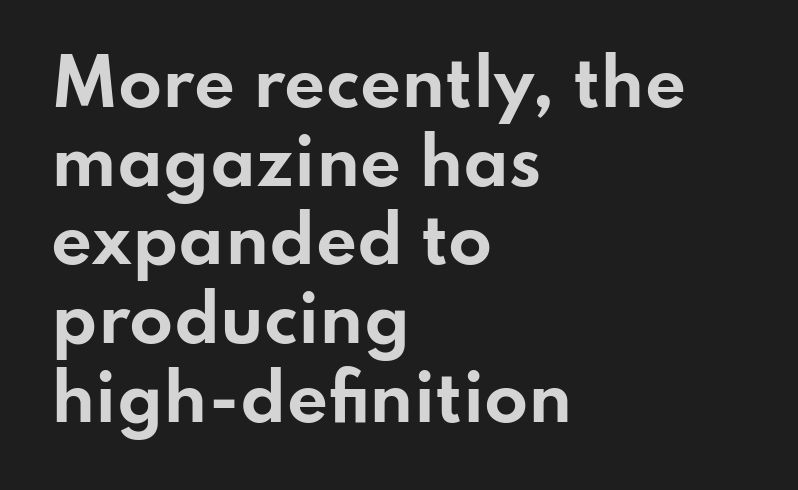
The image shows 64 px bold, wide sans-serif type, upright; set left-aligned, line spacing 1.23x, normal letter spacing, not underlined; low stroke contrast and a small x-height.
